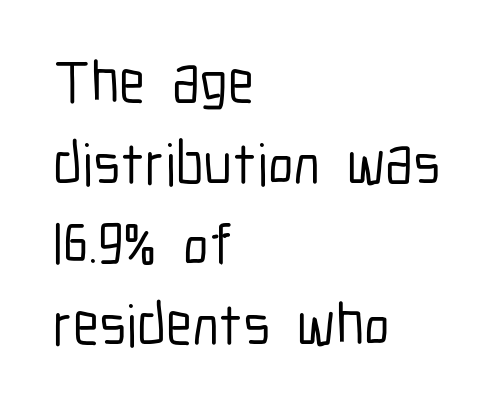
The image shows 59 px condensed sans-serif type, upright; set left-aligned, normal line spacing (1.37x), normal letter spacing, not underlined; low stroke contrast and a medium x-height.
